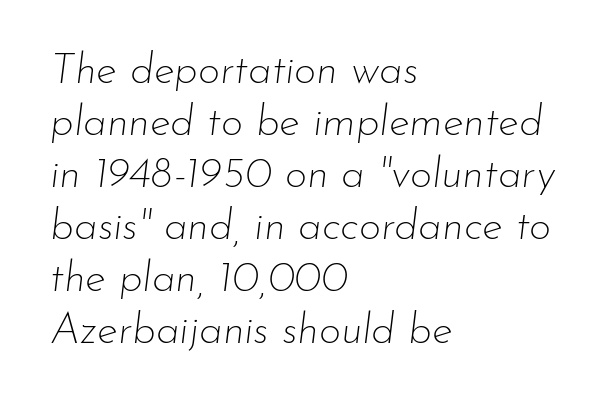
The image shows 43 px thin type, italic (leaning right); set left-aligned, line spacing 1.21x, normal letter spacing, not underlined; low stroke contrast and a small x-height.
